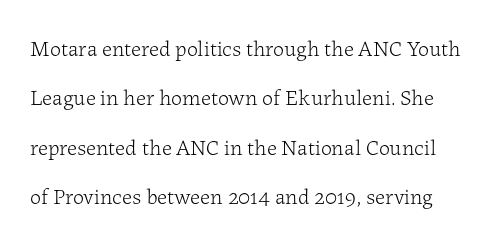
Q: Is the text bold? A: No.
Q: Is the text italic (slanted)? A: No, it is upright.
Q: Is the text underlined? A: No.
Q: Is the spacing between letters normal or unusually wide? A: Normal.
Q: Is the spacing between lines tight, normal or loose? A: Loose.
